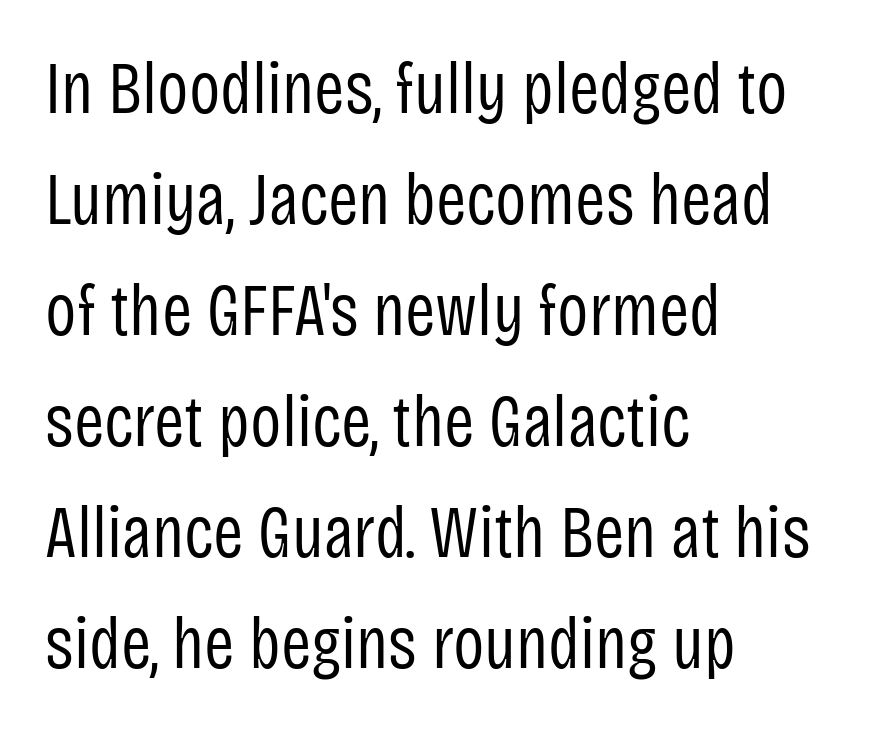
Typographically, this falls in the sans-serif category. Here the designer chose a conventional face with non-uniform glyph widths. The rendering uses a moderate line-height, typical for paragraphs. The gaps between neighbouring characters are ordinary and unremarkable. Every stem runs plumb, perpendicular to the baseline.
